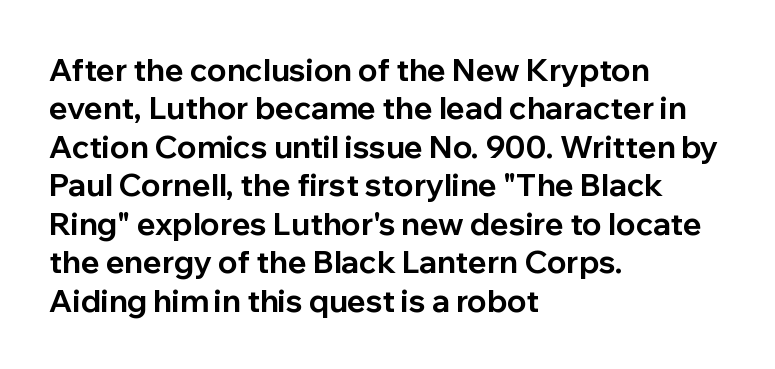
Inter-character spacing is left at the font's built-in metrics. This sample has the flowing, uneven cadence of proportional lettering. The specimen omits any rule beneath the text block's lines. This rendering employs a face without finishing strokes, i.e., a sans-serif.
